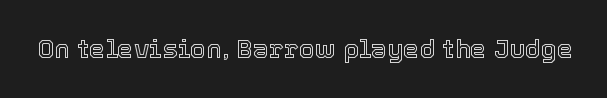
Is there any slant? The stems are plumb. Descenders are the only things crossing below the line. The line texture is even and compact thanks to regular tracking.
